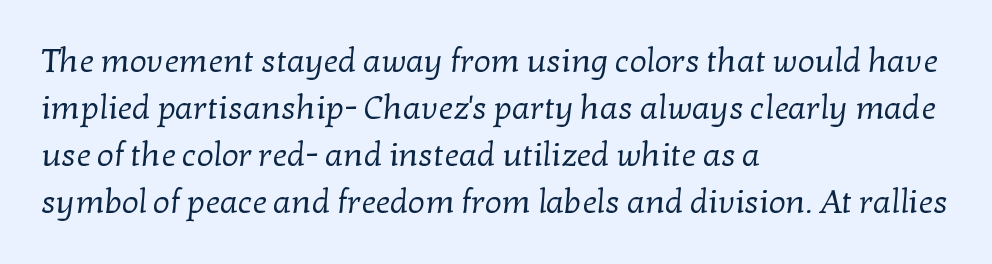
Q: Is the text bold? A: No.
Q: Is the typeface a serif or a sans-serif typeface? A: Serif.
Q: Is the text underlined? A: No.
Q: How is the paragraph aligned? A: Left-aligned.
Q: Is the spacing between letters normal or unusually wide? A: Normal.
Q: Is the spacing between lines tight, normal or loose? A: Normal.
Q: Width (condensed, normal, or wide)? A: Normal.
Q: Stroke contrast? A: Low.
Q: x-height? A: Medium.
Q: Monospaced? A: No.
